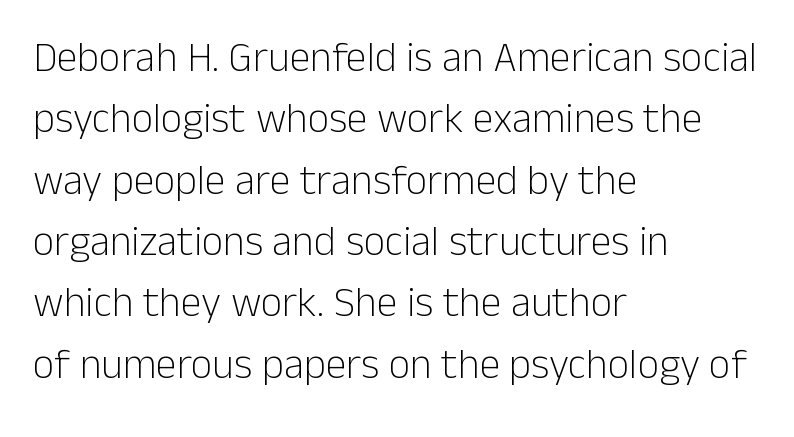
{"serif": "no", "italic": "no", "bold": "no", "weight": "light", "width": "normal", "stroke_contrast": "low", "x_height": "medium", "monospaced": "no", "underline": "no", "align": "left", "line_spacing": "normal", "line_spacing_ratio": 1.46, "letter_spacing": "normal", "letter_spacing_em": 0.0, "glyph_px": 42}
